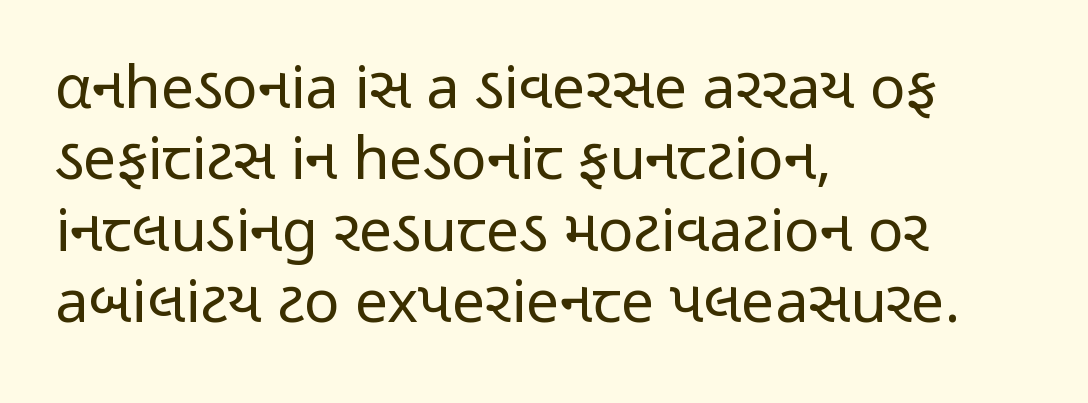
{"serif": "no", "italic": "no", "bold": "no", "weight": "regular", "width": "condensed", "stroke_contrast": "low", "x_height": "medium", "monospaced": "no", "underline": "no", "align": "left", "line_spacing_ratio": 1.21, "letter_spacing": "normal", "letter_spacing_em": 0.0, "glyph_px": 59}
